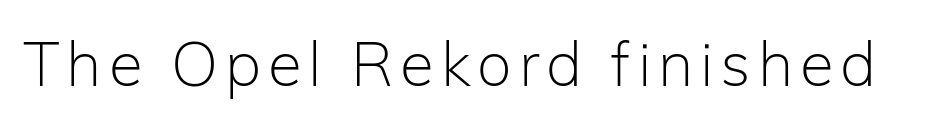
Q: Is the text bold? A: No.
Q: Is the text italic (slanted)? A: No, it is upright.
Q: Is the typeface a serif or a sans-serif typeface? A: Sans-serif.
Q: Is the text underlined? A: No.
Q: Width (condensed, normal, or wide)? A: Normal.
Q: Stroke contrast? A: Low.
Q: x-height? A: Medium.
Q: Monospaced? A: No.
